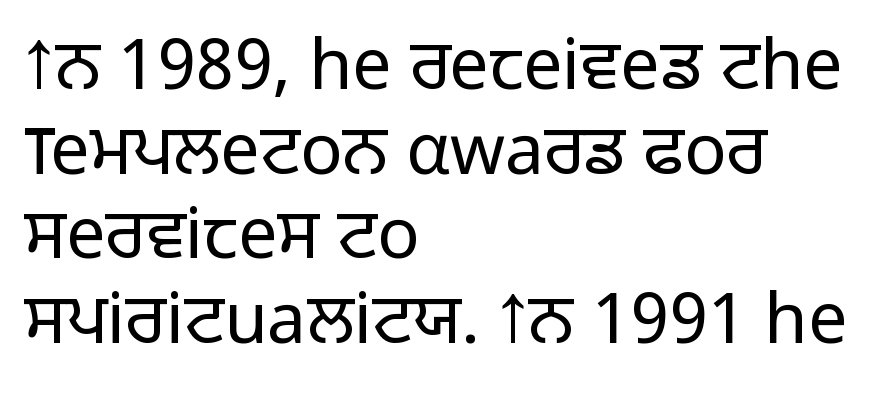
The image shows 70 px light sans-serif type, upright; set left-aligned, line spacing 1.21x, normal letter spacing, not underlined; low stroke contrast and a medium x-height.
